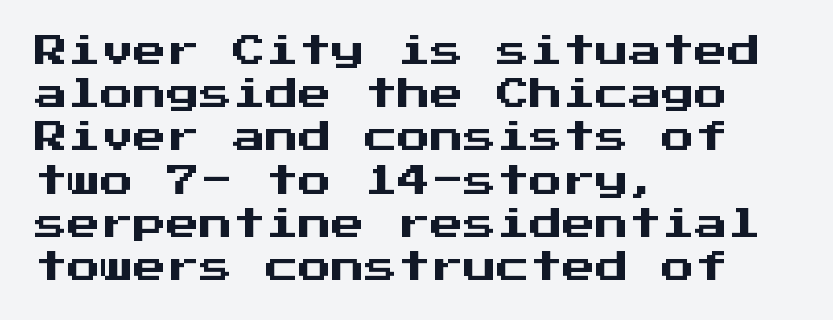
{"serif": "no", "italic": "no", "width": "normal", "stroke_contrast": "medium", "x_height": "medium", "monospaced": "yes", "underline": "no", "align": "left", "line_spacing": "normal", "line_spacing_ratio": 1.31, "letter_spacing": "normal", "letter_spacing_em": 0.0, "glyph_px": 33}
